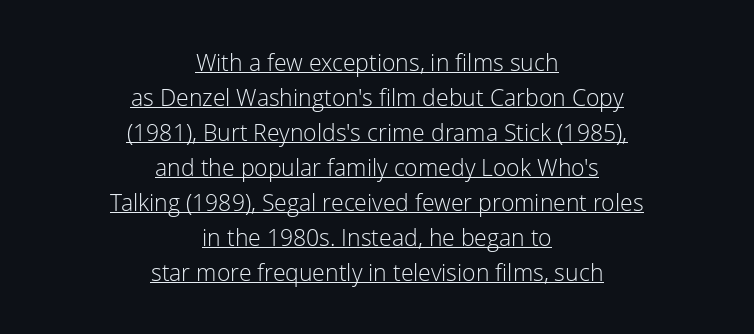
Letter spacing: default. You can tell it's not italic because the verticals are truly vertical. One-word summary of the alignment: center. Caption: face not bold, strokes unweighted. The words here are underlined.
